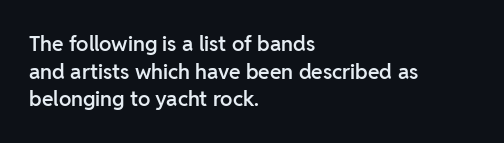
This sample uses plain, unmodified letter spacing. The foot of each line stays bare and open. The leading is moderate, giving the passage an even texture. A somewhat darkened texture: the type is semibold rather than bold.
